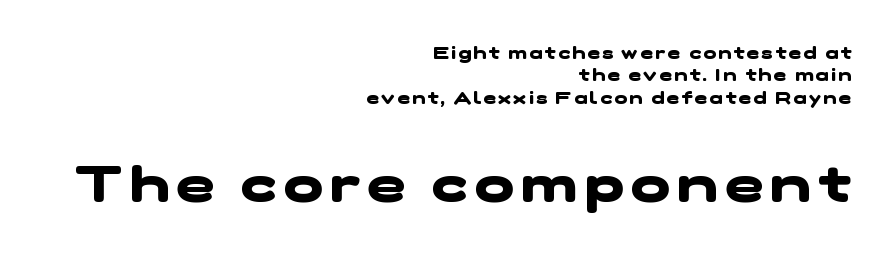
The words here are not underlined. Which chunk is bigger? The second one — the bottom block dwarfs the top. These lines sit exactly where default settings would place them. The rendering uses natural spacing where letterforms have individual widths. Plenty of ink on the page — the face is bold.
